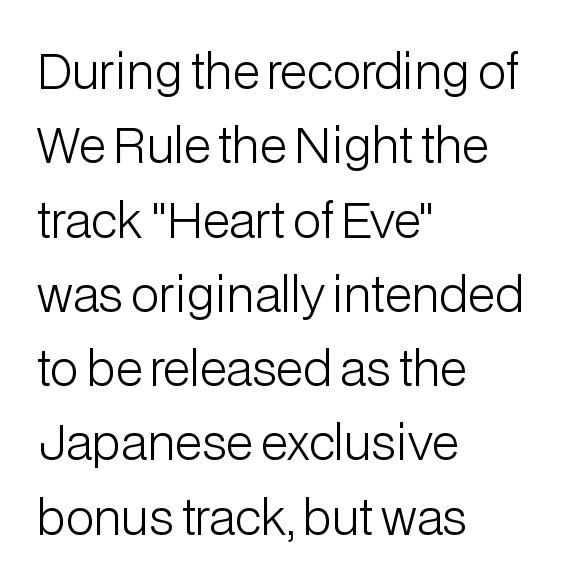
The font family rendered here belongs to the sans-serif group. Counters stay open thanks to moderate or lighter strokes. The typography opts for an upright posture over an oblique one. Spacing verdict: proportional, widths tailored to each character.
